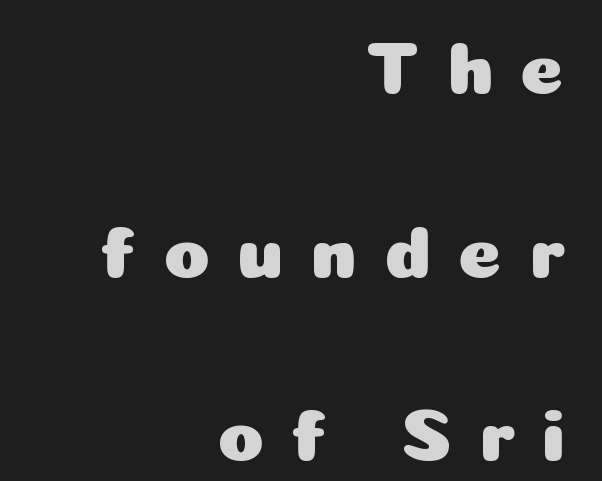
The image shows 75 px sans-serif type, upright; set right-aligned, loose line spacing (2.45x), unusually wide letter spacing (+0.36 em), not underlined; low stroke contrast and a medium x-height.
